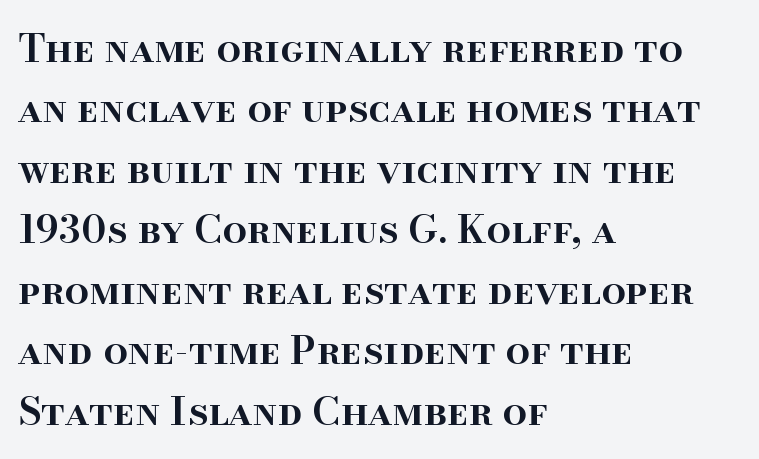
Q: Is the text bold? A: Semi-bold.
Q: Is the text italic (slanted)? A: No, it is upright.
Q: Is the typeface a serif or a sans-serif typeface? A: Serif.
Q: Is the text underlined? A: No.
Q: How is the paragraph aligned? A: Left-aligned.
Q: Is the spacing between letters normal or unusually wide? A: Normal.
Q: Is the spacing between lines tight, normal or loose? A: Normal.
Q: Width (condensed, normal, or wide)? A: Normal.
Q: Stroke contrast? A: High.
Q: x-height? A: Small.
Q: Monospaced? A: No.
